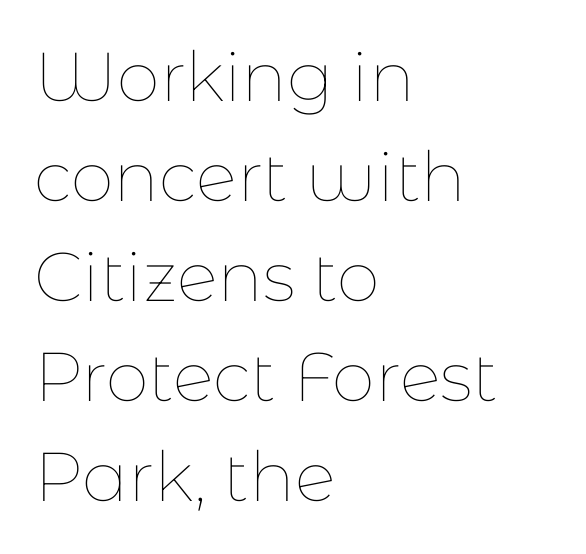
{"italic": "no", "bold": "no", "weight": "thin", "width": "normal", "stroke_contrast": "low", "x_height": "medium", "monospaced": "no", "underline": "no", "align": "left", "line_spacing": "normal", "line_spacing_ratio": 1.45, "letter_spacing": "normal", "letter_spacing_em": 0.0, "glyph_px": 69}
